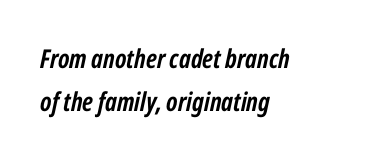
Q: Is the text bold? A: Yes.
Q: Is the text italic (slanted)? A: Yes, it leans right by about 12 degrees.
Q: Is the text underlined? A: No.
Q: How is the paragraph aligned? A: Left-aligned.
Q: Is the spacing between letters normal or unusually wide? A: Normal.
Q: Is the spacing between lines tight, normal or loose? A: Normal.
